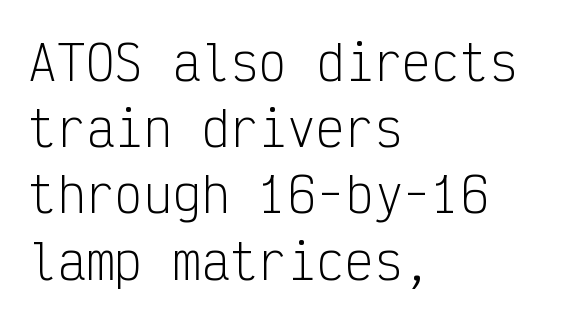
{"serif": "no", "italic": "no", "bold": "no", "weight": "light", "width": "condensed", "stroke_contrast": "low", "x_height": "medium", "monospaced": "yes", "underline": "no", "align": "left", "line_spacing": "normal", "line_spacing_ratio": 1.38, "letter_spacing": "normal", "letter_spacing_em": 0.0, "glyph_px": 48}
